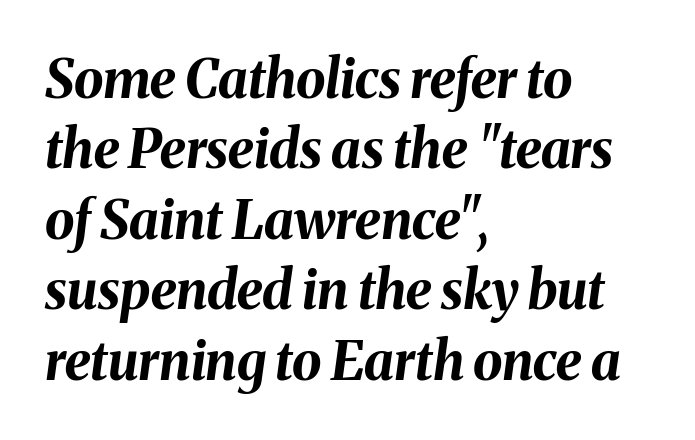
The image shows 53 px bold type, italic (leaning right); set left-aligned, normal line spacing (1.33x), normal letter spacing, not underlined; medium stroke contrast and a medium x-height.
